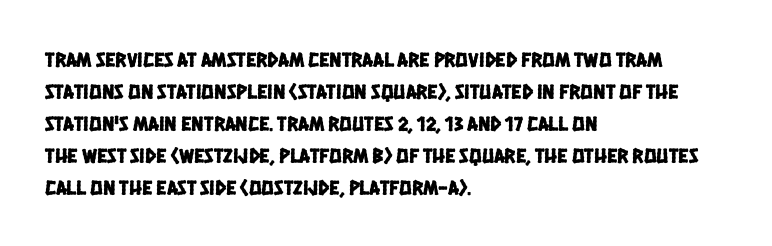
The image shows 21 px text type; set left-aligned, normal line spacing (1.52x), normal letter spacing, not underlined.
